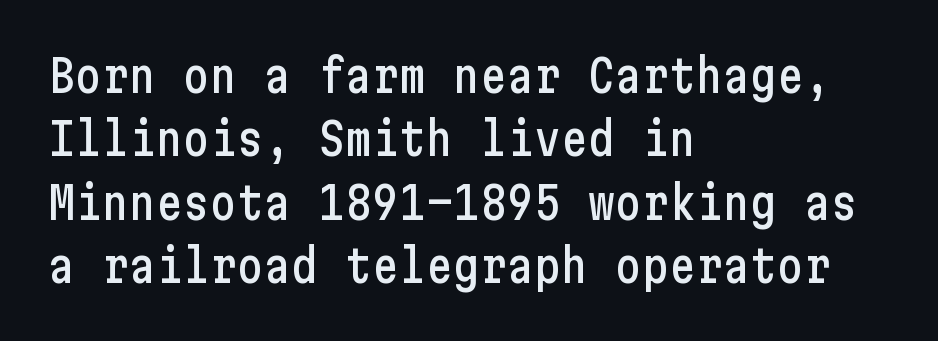
{"serif": "no", "italic": "no", "width": "condensed", "stroke_contrast": "low", "x_height": "medium", "underline": "no", "align": "left", "line_spacing": "normal", "line_spacing_ratio": 1.41, "letter_spacing": "normal", "letter_spacing_em": 0.0, "glyph_px": 45}
